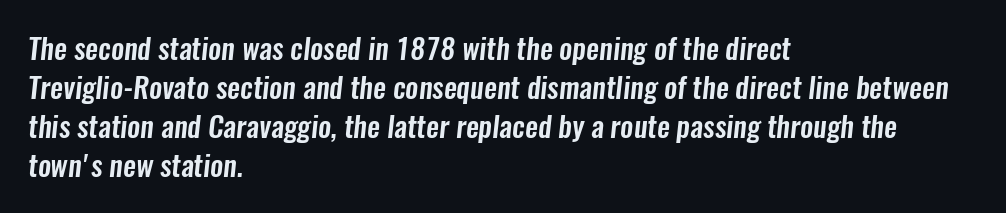
Q: Is the typeface a serif or a sans-serif typeface? A: Sans-serif.
Q: Is the text underlined? A: No.
Q: How is the paragraph aligned? A: Left-aligned.
Q: Is the spacing between letters normal or unusually wide? A: Normal.
Q: Is the spacing between lines tight, normal or loose? A: Normal.
Q: Width (condensed, normal, or wide)? A: Condensed.
Q: Stroke contrast? A: Low.
Q: x-height? A: Medium.
Q: Monospaced? A: No.
